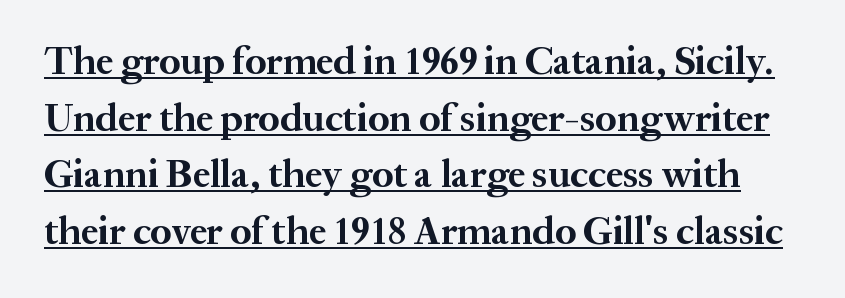
Q: Is the text bold? A: Yes.
Q: Is the text italic (slanted)? A: No, it is upright.
Q: Is the typeface a serif or a sans-serif typeface? A: Serif.
Q: Is the text underlined? A: Yes.
Q: Is the spacing between letters normal or unusually wide? A: Normal.
Q: Is the spacing between lines tight, normal or loose? A: Normal.
Q: Width (condensed, normal, or wide)? A: Normal.
Q: Stroke contrast? A: Medium.
Q: x-height? A: Medium.
Q: Monospaced? A: No.
